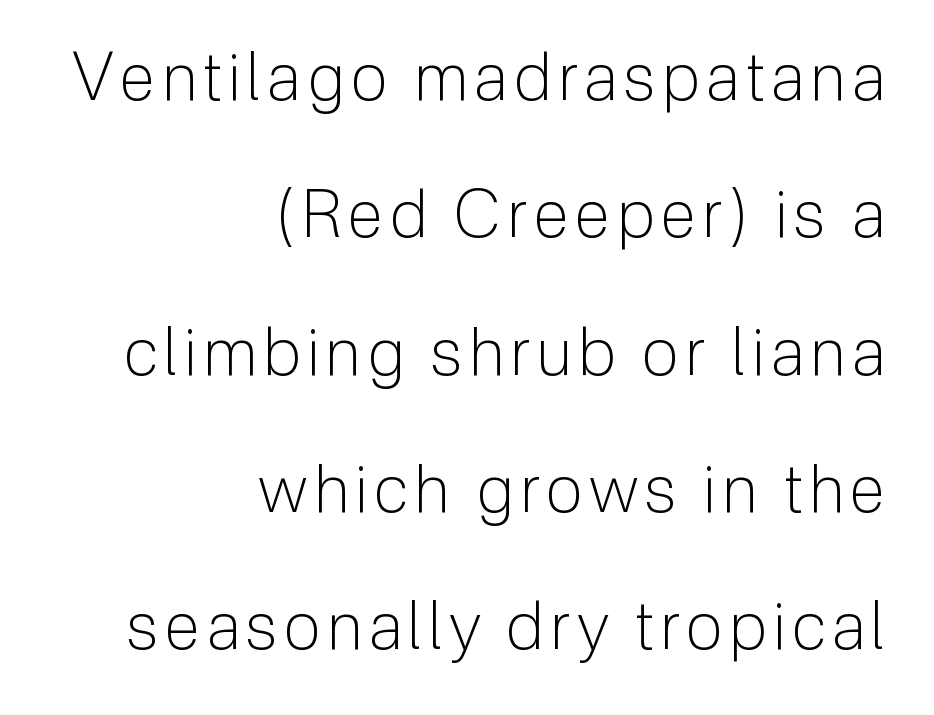
{"serif": "no", "italic": "no", "bold": "no", "weight": "light", "width": "normal", "stroke_contrast": "low", "x_height": "medium", "monospaced": "no", "underline": "no", "align": "right", "line_spacing": "loose", "line_spacing_ratio": 2.08, "glyph_px": 66}
